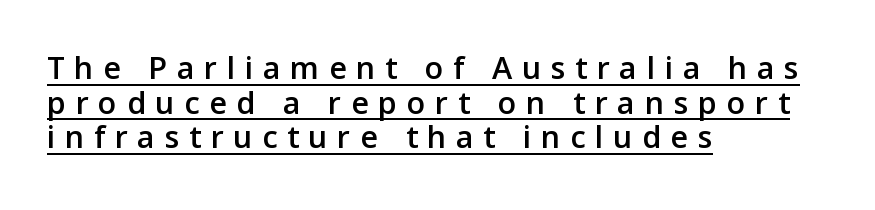
The image shows 34 px sans-serif type, upright; set left-aligned, tight line spacing (1.02x), unusually wide letter spacing (+0.28 em), underlined; low stroke contrast and a medium x-height.
